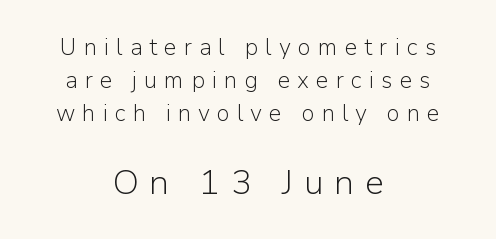
Horizontal bands of white between lines are of average thickness. The typeface has the unassuming heft of standard copy or less. Where is the straight margin? There isn't one; the lines are centered. Proportional: the letters do not fall into vertical columns.
